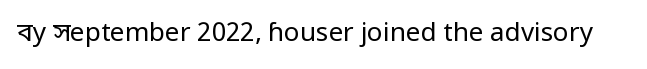
The image shows 26 px text type, upright; set normal letter spacing, not underlined.
